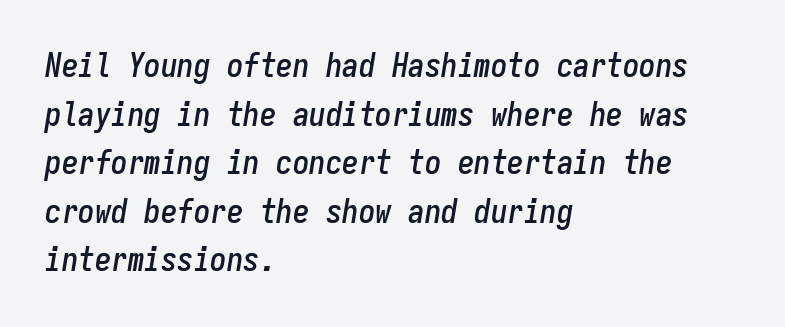
Evenly set lines give the paragraph a standard silhouette. The rendering uses typewriter-style spacing with identical character cells. Leftover space on each line is placed entirely after the last word. These lines were composed using italics. Any mark beneath the type? The region is blank. Glyph-to-glyph distance matches everyday printed text.
